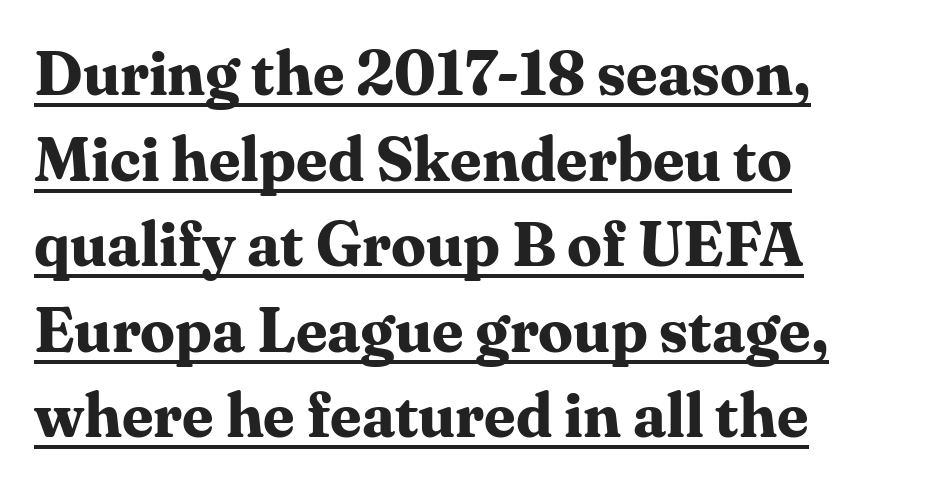
The image shows 62 px bold serif type, upright; set left-aligned, normal line spacing (1.38x), normal letter spacing, underlined; medium stroke contrast and a medium x-height.
